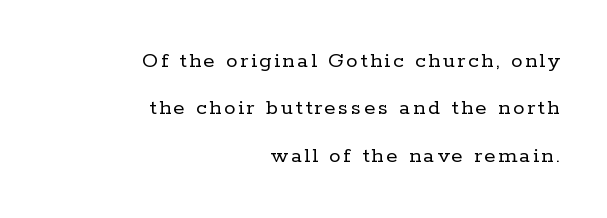
{"italic": "no", "bold": "no", "underline": "no", "align": "right", "line_spacing": "loose", "line_spacing_ratio": 2.06, "glyph_px": 23}
